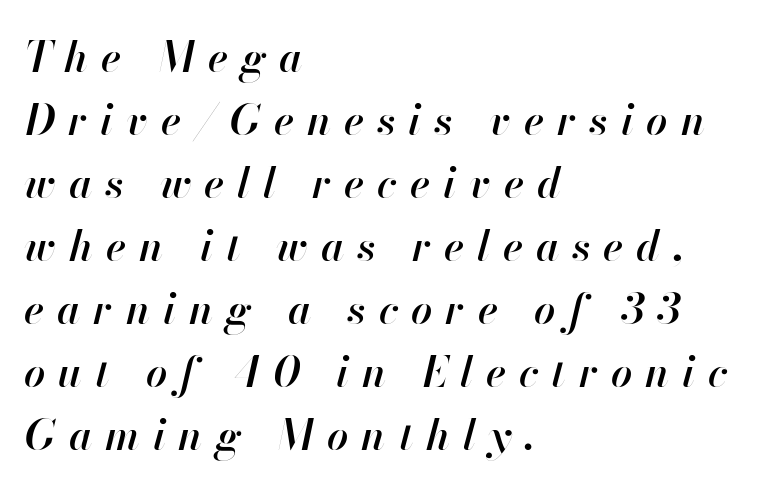
The image shows 42 px semibold type, italic (leaning right); set left-aligned, normal line spacing (1.5x), unusually wide letter spacing (+0.31 em), not underlined; high stroke contrast and a small x-height.
